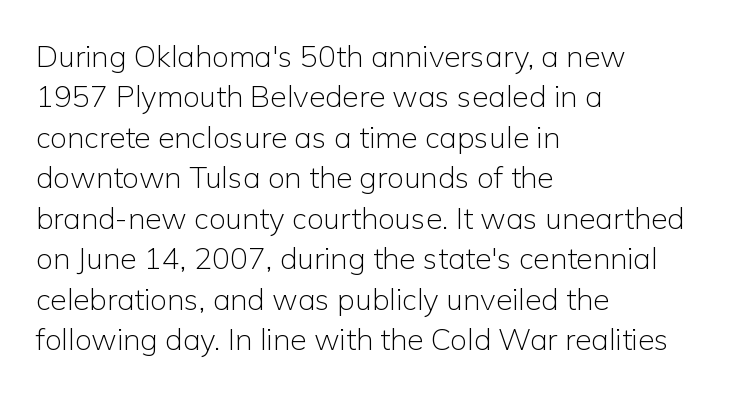
Q: Is the text bold? A: No.
Q: Is the text italic (slanted)? A: No, it is upright.
Q: Is the typeface a serif or a sans-serif typeface? A: Sans-serif.
Q: Is the text underlined? A: No.
Q: How is the paragraph aligned? A: Left-aligned.
Q: Is the spacing between letters normal or unusually wide? A: Normal.
Q: Is the spacing between lines tight, normal or loose? A: Normal.
Q: Width (condensed, normal, or wide)? A: Normal.
Q: Stroke contrast? A: Low.
Q: x-height? A: Medium.
Q: Monospaced? A: No.
